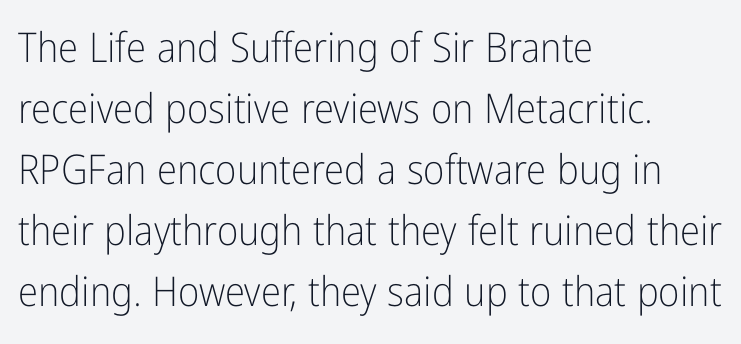
Leading: standard. Stroke terminals: plain, sans-serif. Designer's note — italics off, roman on. Honestly, the letter spacing is just normal — you wouldn't notice it. The letterforms sit at book weight or below.
